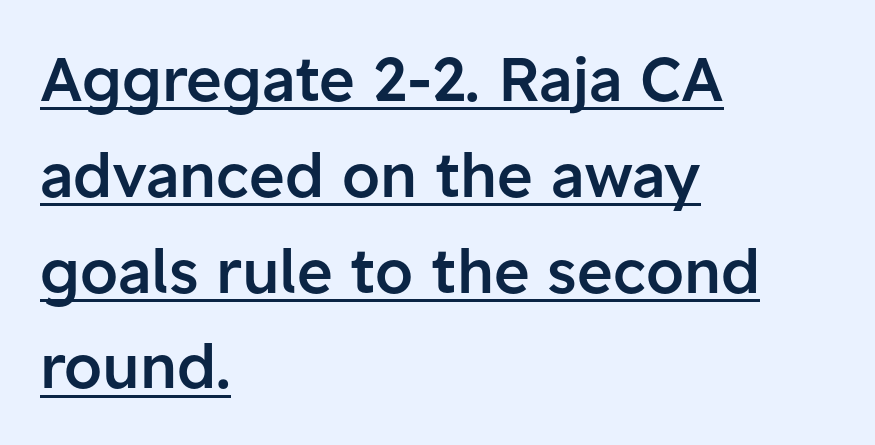
{"serif": "no", "italic": "no", "bold": "semi", "weight": "semibold", "width": "normal", "stroke_contrast": "low", "x_height": "medium", "monospaced": "no", "underline": "yes", "align": "left", "line_spacing": "normal", "line_spacing_ratio": 1.57, "letter_spacing": "normal", "letter_spacing_em": 0.0, "glyph_px": 61}
